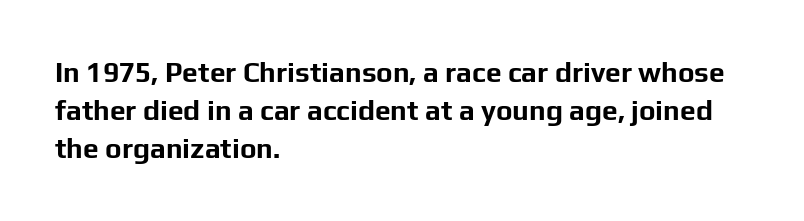
Q: Is the text bold? A: Yes.
Q: Is the text italic (slanted)? A: No, it is upright.
Q: Is the typeface a serif or a sans-serif typeface? A: Sans-serif.
Q: Is the text underlined? A: No.
Q: How is the paragraph aligned? A: Left-aligned.
Q: Is the spacing between letters normal or unusually wide? A: Normal.
Q: Is the spacing between lines tight, normal or loose? A: Normal.
Q: Width (condensed, normal, or wide)? A: Normal.
Q: Stroke contrast? A: Low.
Q: x-height? A: Medium.
Q: Monospaced? A: No.
